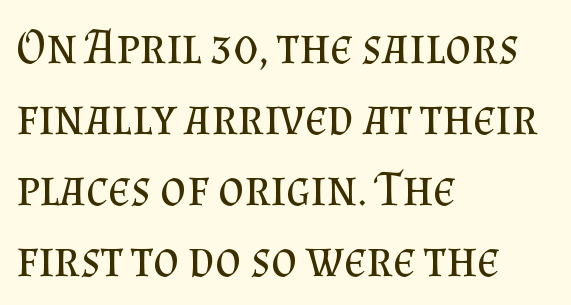
Q: Is the text bold? A: No.
Q: Is the text italic (slanted)? A: No, it is upright.
Q: Is the typeface a serif or a sans-serif typeface? A: Serif.
Q: Is the text underlined? A: No.
Q: How is the paragraph aligned? A: Left-aligned.
Q: Is the spacing between letters normal or unusually wide? A: Normal.
Q: Is the spacing between lines tight, normal or loose? A: Normal.
Q: Width (condensed, normal, or wide)? A: Normal.
Q: Stroke contrast? A: Medium.
Q: x-height? A: Small.
Q: Monospaced? A: No.
